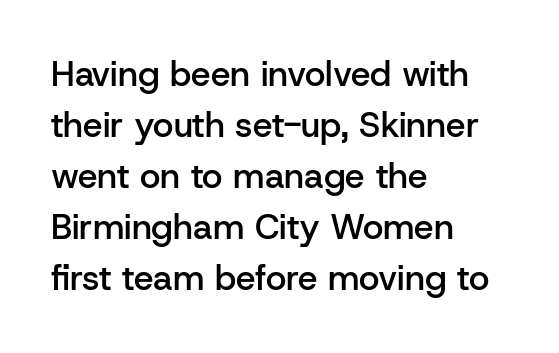
Q: Is the text bold? A: Semi-bold.
Q: Is the text italic (slanted)? A: No, it is upright.
Q: Is the typeface a serif or a sans-serif typeface? A: Sans-serif.
Q: Is the text underlined? A: No.
Q: How is the paragraph aligned? A: Left-aligned.
Q: Is the spacing between letters normal or unusually wide? A: Normal.
Q: Is the spacing between lines tight, normal or loose? A: Normal.
Q: Width (condensed, normal, or wide)? A: Normal.
Q: Stroke contrast? A: Low.
Q: x-height? A: Medium.
Q: Monospaced? A: No.
